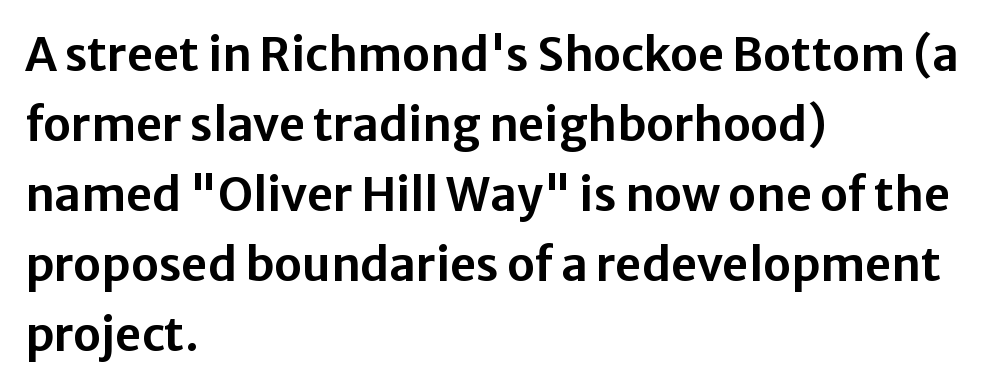
The image shows 46 px sans-serif type, upright; set left-aligned, normal line spacing (1.52x), normal letter spacing, not underlined; low stroke contrast and a medium x-height.
